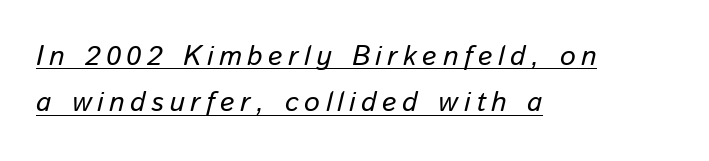
Q: Is the text italic (slanted)? A: Yes, it leans right by about 13 degrees.
Q: Is the text underlined? A: Yes.
Q: How is the paragraph aligned? A: Left-aligned.
Q: Is the spacing between letters normal or unusually wide? A: Unusually wide.
Q: Is the spacing between lines tight, normal or loose? A: Normal.
Q: Width (condensed, normal, or wide)? A: Normal.
Q: Stroke contrast? A: Low.
Q: x-height? A: Medium.
Q: Monospaced? A: No.
